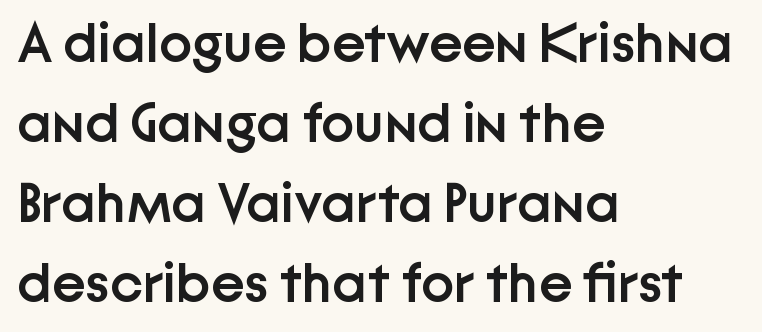
Q: Is the text bold? A: Semi-bold.
Q: Is the text italic (slanted)? A: No, it is upright.
Q: Is the typeface a serif or a sans-serif typeface? A: Sans-serif.
Q: Is the text underlined? A: No.
Q: How is the paragraph aligned? A: Left-aligned.
Q: Is the spacing between letters normal or unusually wide? A: Normal.
Q: Is the spacing between lines tight, normal or loose? A: Normal.
Q: Width (condensed, normal, or wide)? A: Normal.
Q: Stroke contrast? A: Low.
Q: x-height? A: Medium.
Q: Monospaced? A: No.
